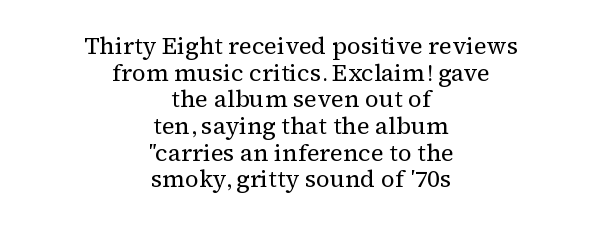
Q: Is the text bold? A: No.
Q: Is the text italic (slanted)? A: No, it is upright.
Q: Is the text underlined? A: No.
Q: How is the paragraph aligned? A: Centered.
Q: Is the spacing between letters normal or unusually wide? A: Normal.
Q: Is the spacing between lines tight, normal or loose? A: Tight.
